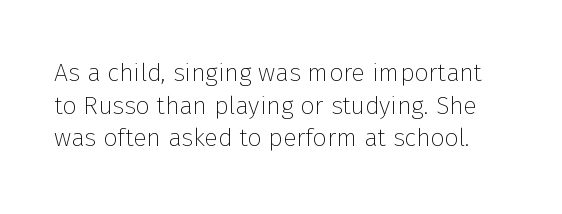
The image shows 25 px text type, upright; set normal line spacing (1.31x), normal letter spacing, not underlined.
